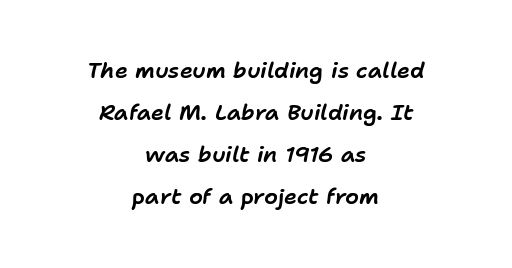
The image shows 22 px text type, italic (leaning right); set centered, loose line spacing (1.91x), normal letter spacing, not underlined.
